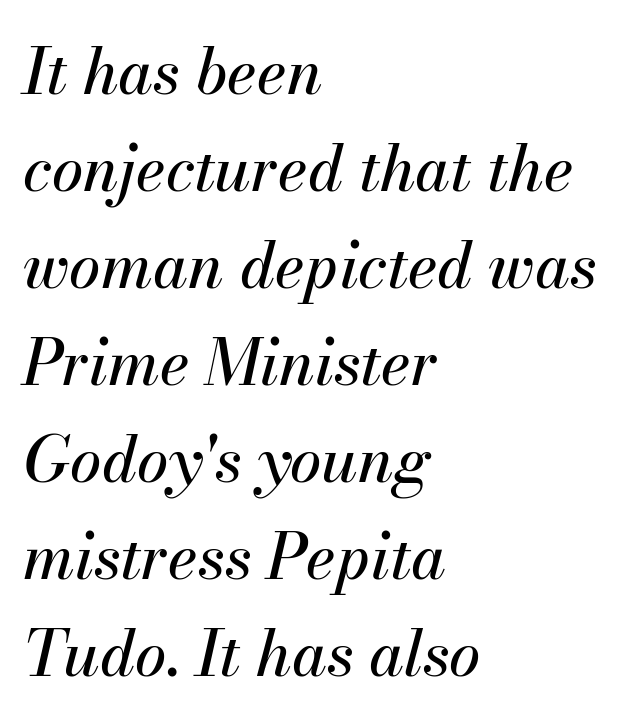
Q: Is the text italic (slanted)? A: Yes, it leans right by about 13 degrees.
Q: Is the text underlined? A: No.
Q: How is the paragraph aligned? A: Left-aligned.
Q: Is the spacing between letters normal or unusually wide? A: Normal.
Q: Is the spacing between lines tight, normal or loose? A: Normal.
Q: Width (condensed, normal, or wide)? A: Normal.
Q: Stroke contrast? A: Medium.
Q: x-height? A: Small.
Q: Monospaced? A: No.
